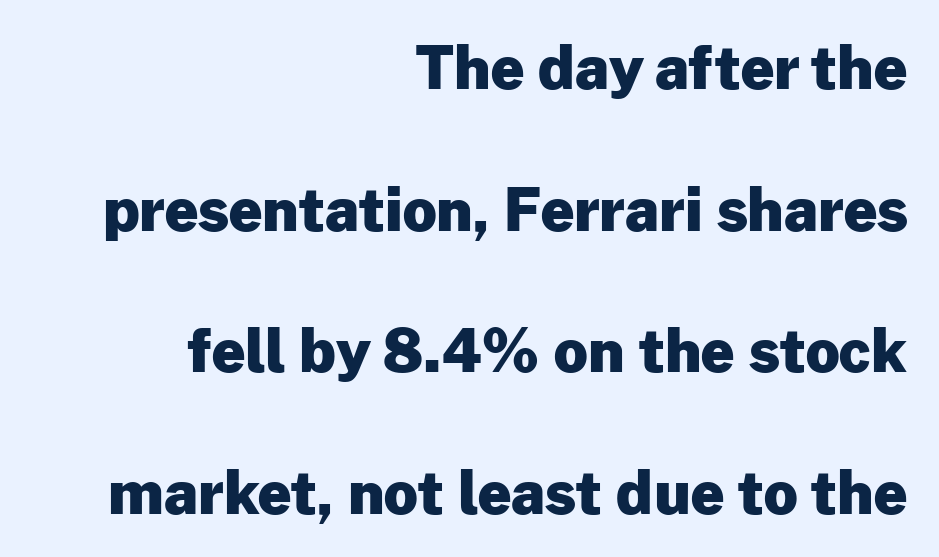
The image shows 59 px heavy sans-serif type, upright; set right-aligned, loose line spacing (2.4x), normal letter spacing, not underlined; low stroke contrast and a medium x-height.
